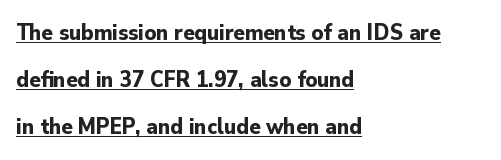
{"italic": "no", "bold": "yes", "underline": "yes", "align": "left", "line_spacing": "loose", "line_spacing_ratio": 2.05, "letter_spacing": "normal", "letter_spacing_em": 0.0, "glyph_px": 23}
